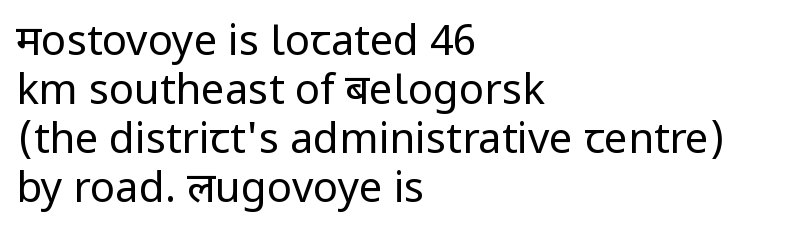
{"serif": "no", "italic": "no", "bold": "no", "weight": "regular", "width": "normal", "stroke_contrast": "low", "x_height": "medium", "monospaced": "no", "underline": "no", "align": "left", "line_spacing_ratio": 1.17, "letter_spacing": "normal", "letter_spacing_em": 0.0, "glyph_px": 42}
